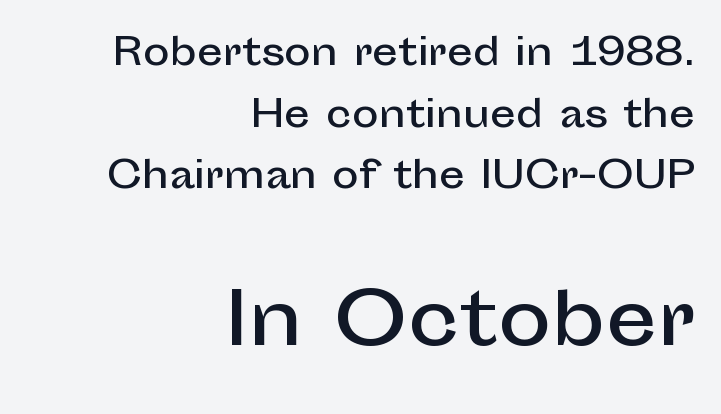
Q: Is the text italic (slanted)? A: No, it is upright.
Q: Is the typeface a serif or a sans-serif typeface? A: Sans-serif.
Q: Is the text underlined? A: No.
Q: How is the paragraph aligned? A: Right-aligned.
Q: Is the spacing between letters normal or unusually wide? A: Normal.
Q: Which block of text is set in a larger size, the first (top) or the second (bottom)? A: The second (bottom) one.
Q: Width (condensed, normal, or wide)? A: Normal.
Q: Stroke contrast? A: Low.
Q: x-height? A: Medium.
Q: Monospaced? A: No.
